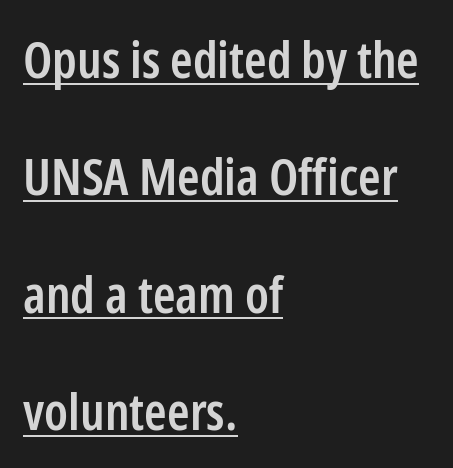
{"serif": "no", "italic": "no", "bold": "semi", "weight": "semibold", "width": "condensed", "stroke_contrast": "low", "x_height": "medium", "monospaced": "no", "underline": "yes", "align": "left", "line_spacing": "loose", "line_spacing_ratio": 2.3, "letter_spacing": "normal", "letter_spacing_em": 0.0, "glyph_px": 51}
